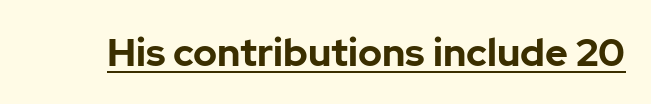
{"serif": "no", "italic": "no", "bold": "yes", "weight": "bold", "width": "normal", "stroke_contrast": "low", "x_height": "medium", "monospaced": "no", "underline": "yes", "letter_spacing": "normal", "letter_spacing_em": 0.0, "glyph_px": 39}
